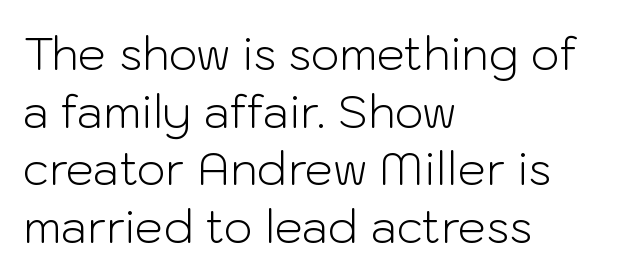
Q: Is the text bold? A: No.
Q: Is the text italic (slanted)? A: No, it is upright.
Q: Is the typeface a serif or a sans-serif typeface? A: Sans-serif.
Q: Is the text underlined? A: No.
Q: How is the paragraph aligned? A: Left-aligned.
Q: Is the spacing between letters normal or unusually wide? A: Normal.
Q: Is the spacing between lines tight, normal or loose? A: Normal.
Q: Width (condensed, normal, or wide)? A: Normal.
Q: Stroke contrast? A: Low.
Q: x-height? A: Medium.
Q: Monospaced? A: No.
